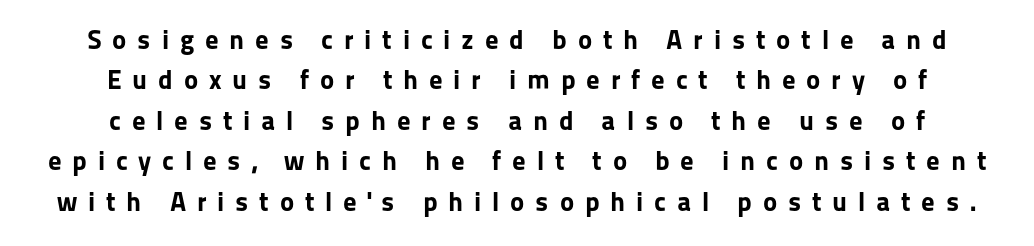
The image shows 27 px bold type, upright; set centered, normal line spacing (1.5x), unusually wide letter spacing (+0.4 em), not underlined.
